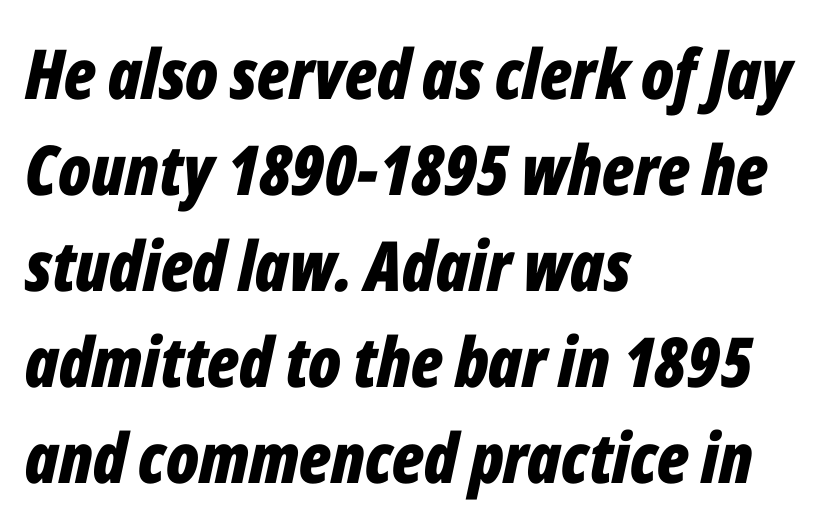
The image shows 69 px bold, condensed type, italic (leaning right); set left-aligned, normal line spacing (1.39x), normal letter spacing, not underlined; low stroke contrast and a medium x-height.
